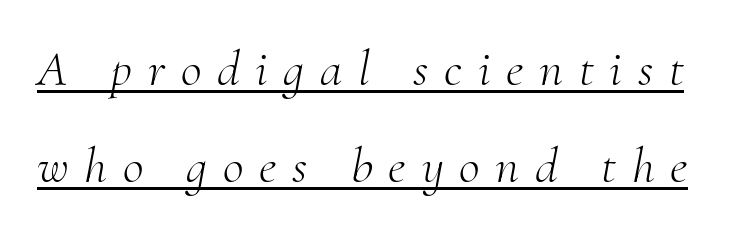
The image shows 51 px light serif type, italic (leaning right); set loose line spacing (1.91x), unusually wide letter spacing (+0.31 em), underlined; medium stroke contrast and a small x-height.
